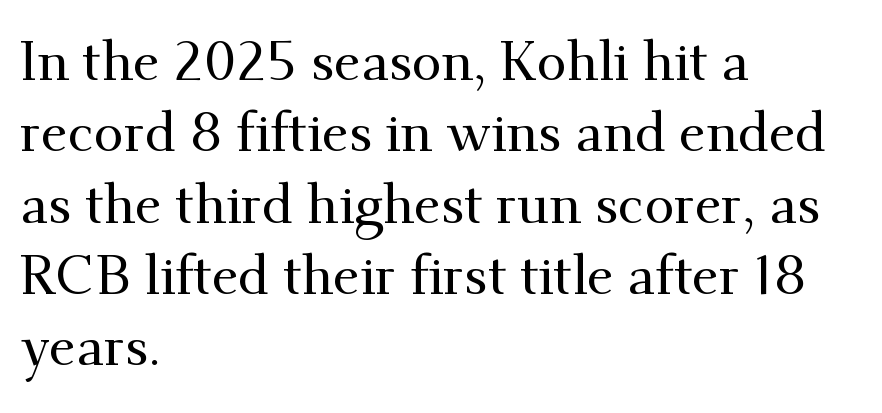
A serif font was chosen for this passage. You could not count columns in this text — the font is proportionally spaced. If you drew a ruler down the left edge, every line would touch it. The letters sit at their default tracking, neither squeezed nor spread.
